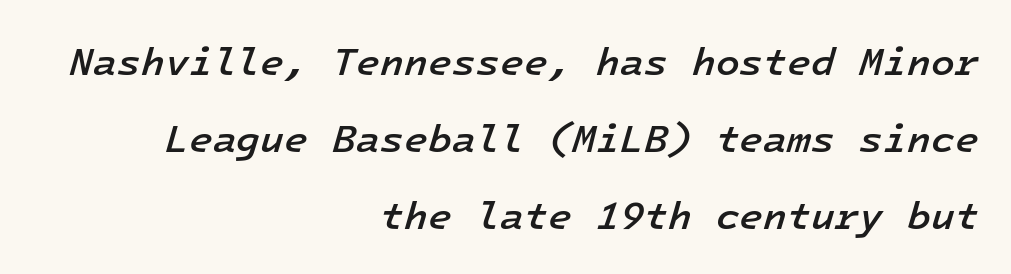
The image shows 39 px semibold type, italic (leaning right), monospaced; set right-aligned, loose line spacing (1.98x), normal letter spacing, not underlined; low stroke contrast and a medium x-height.
